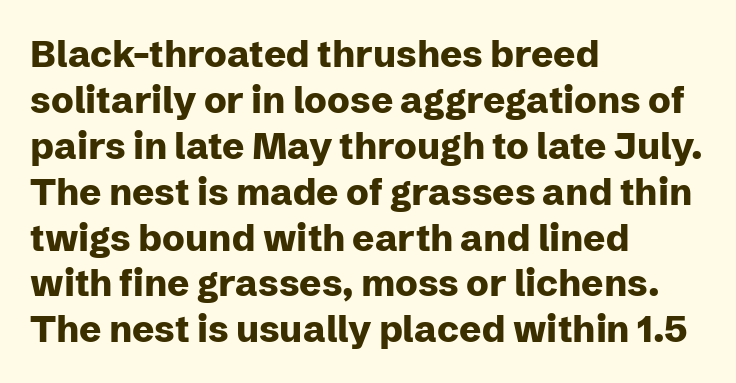
Q: Is the text bold? A: Yes.
Q: Is the text italic (slanted)? A: No, it is upright.
Q: Is the typeface a serif or a sans-serif typeface? A: Sans-serif.
Q: Is the text underlined? A: No.
Q: How is the paragraph aligned? A: Left-aligned.
Q: Is the spacing between letters normal or unusually wide? A: Normal.
Q: Width (condensed, normal, or wide)? A: Normal.
Q: Stroke contrast? A: Low.
Q: x-height? A: Medium.
Q: Monospaced? A: No.
